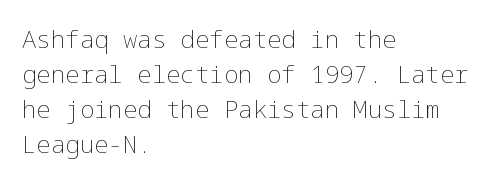
{"italic": "no", "bold": "no", "underline": "no", "align": "left", "line_spacing": "normal", "line_spacing_ratio": 1.46, "letter_spacing": "normal", "letter_spacing_em": 0.0, "glyph_px": 24}
